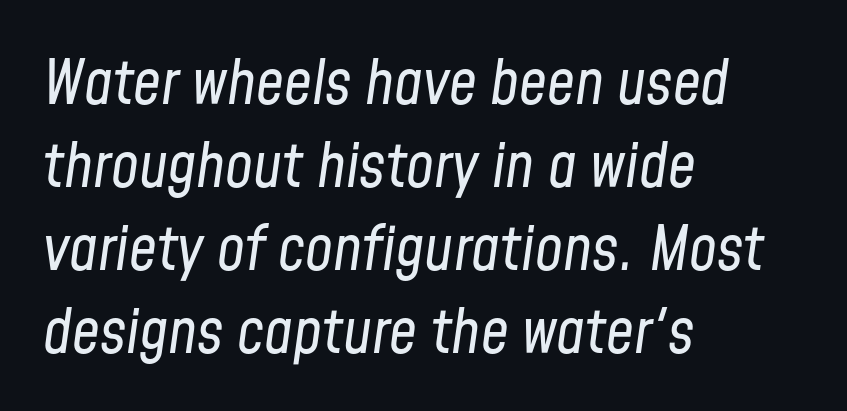
Yep, that's italic — everything's leaning. Reading down the column, the eye jumps a familiar distance to each next line. The paragraph shown leans on its left margin. Varying glyph widths throughout — classic text-font behaviour. Ink coverage per letter is moderate at most.
